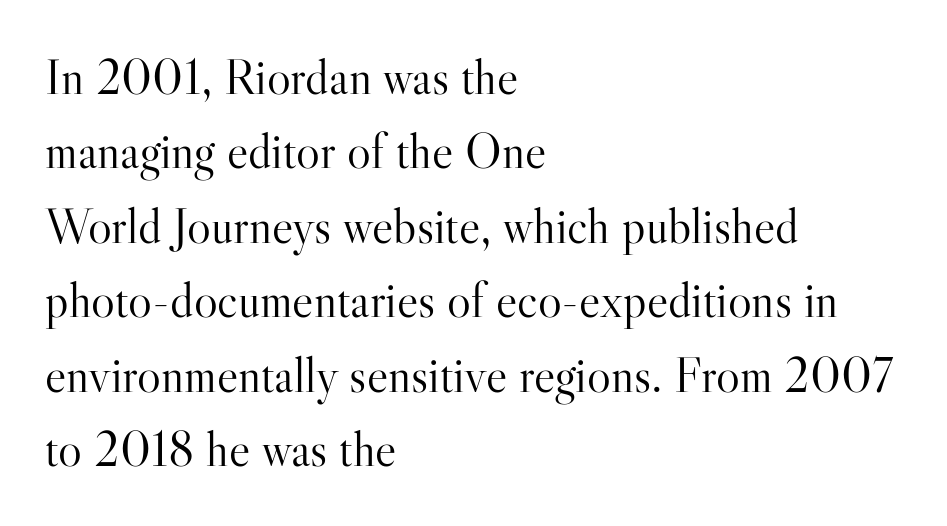
{"serif": "yes", "italic": "no", "bold": "no", "weight": "light", "width": "normal", "stroke_contrast": "high", "x_height": "small", "monospaced": "no", "underline": "no", "align": "left", "line_spacing": "normal", "line_spacing_ratio": 1.49, "letter_spacing": "normal", "letter_spacing_em": 0.0, "glyph_px": 50}
